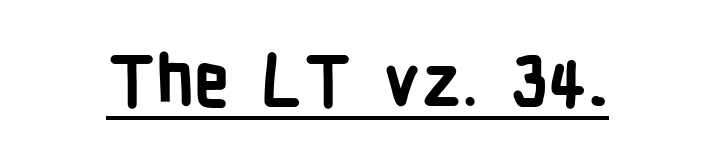
Does the lettering tilt? It doesn't — this is upright. Short note: letters normally spaced. A continuous stroke trails under the words, as in a hyperlink. Here the designer chose a conventional face with non-uniform glyph widths.
